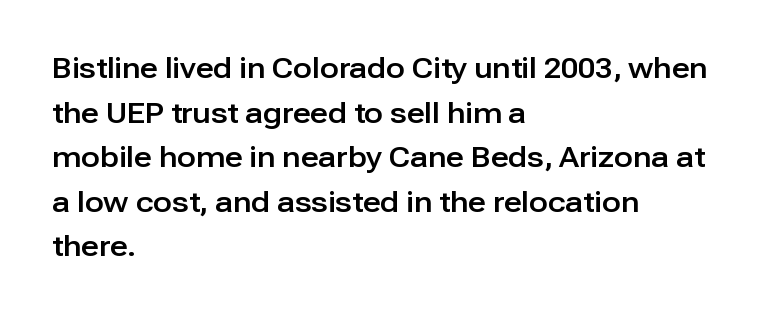
The passage shown is typed in a proportional face where columns would drift. The letters sit at their default tracking, neither squeezed nor spread. This is roman type, the default non-slanted kind. Every row of glyphs begins at an identical x-position on the left.
